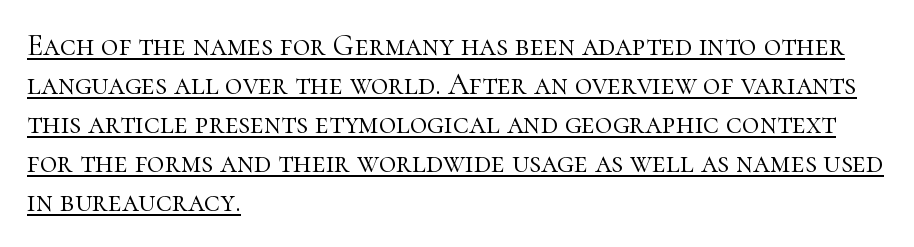
{"serif": "yes", "italic": "no", "bold": "no", "weight": "light", "width": "normal", "stroke_contrast": "high", "x_height": "medium", "monospaced": "no", "underline": "yes", "align": "left", "line_spacing": "normal", "line_spacing_ratio": 1.3, "letter_spacing": "normal", "letter_spacing_em": 0.0, "glyph_px": 30}
